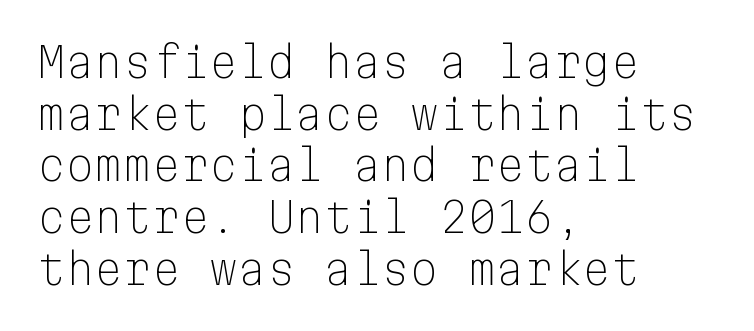
{"serif": "no", "italic": "no", "bold": "no", "weight": "light", "width": "normal", "stroke_contrast": "low", "x_height": "medium", "monospaced": "yes", "underline": "no", "align": "left", "line_spacing": "normal", "line_spacing_ratio": 1.26, "letter_spacing": "normal", "letter_spacing_em": 0.0, "glyph_px": 41}
